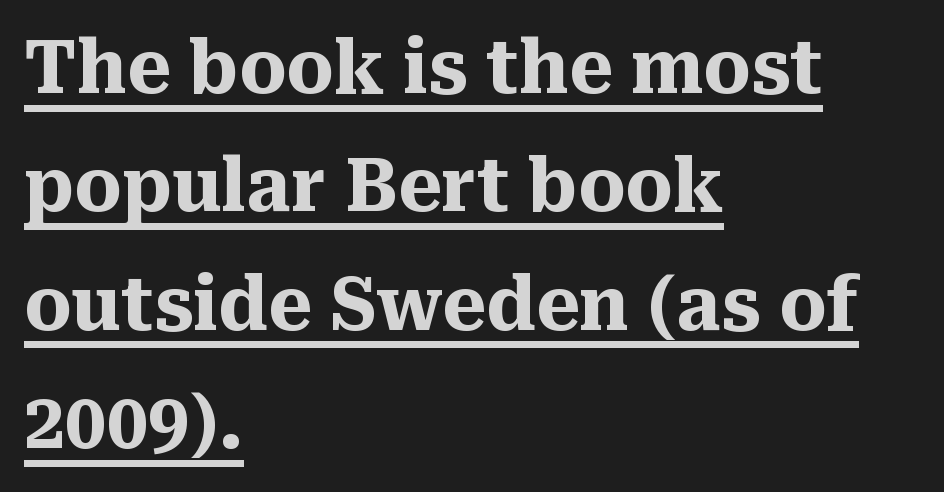
{"serif": "yes", "italic": "no", "bold": "yes", "weight": "heavy", "width": "normal", "stroke_contrast": "medium", "x_height": "medium", "monospaced": "no", "underline": "yes", "align": "left", "line_spacing": "normal", "line_spacing_ratio": 1.6, "letter_spacing": "normal", "letter_spacing_em": 0.0, "glyph_px": 74}
